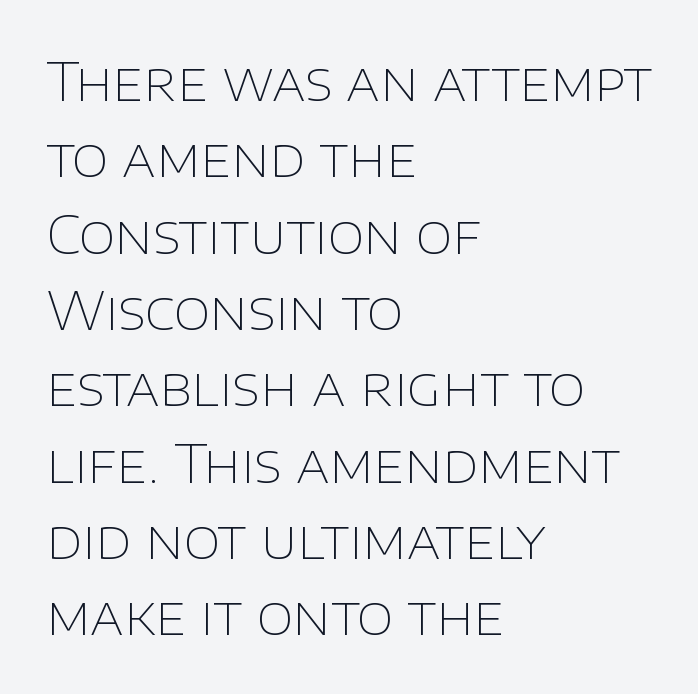
The letters advance in unequal steps, a hallmark of proportional type. A typesetter would mark this as roman, not italic. All the whitespace from short lines collects on the right. Descenders hang freely into open space.
